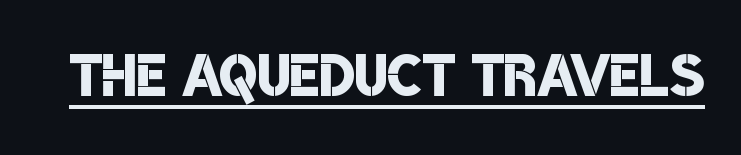
Q: Is the text bold? A: Semi-bold.
Q: Is the typeface a serif or a sans-serif typeface? A: Sans-serif.
Q: Is the text underlined? A: Yes.
Q: Is the spacing between letters normal or unusually wide? A: Normal.
Q: Width (condensed, normal, or wide)? A: Condensed.
Q: Stroke contrast? A: Low.
Q: x-height? A: Large.
Q: Monospaced? A: No.
